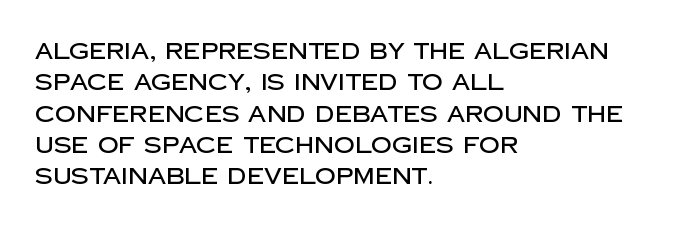
Q: Is the text italic (slanted)? A: No, it is upright.
Q: Is the text underlined? A: No.
Q: How is the paragraph aligned? A: Left-aligned.
Q: Is the spacing between letters normal or unusually wide? A: Normal.
Q: Is the spacing between lines tight, normal or loose? A: Normal.
